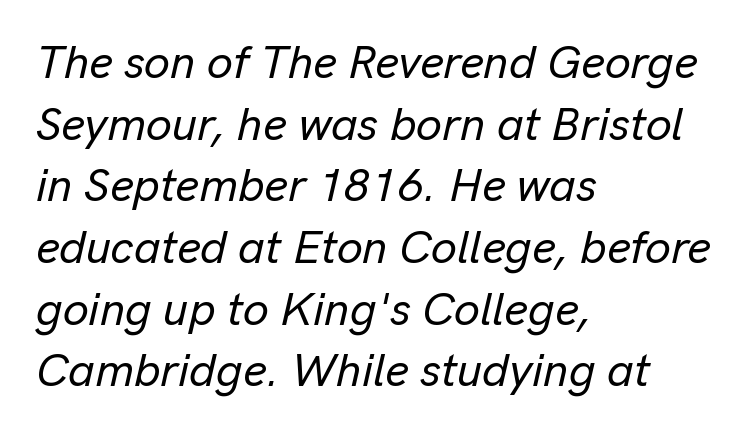
The image shows 46 px text type, italic (leaning right); set left-aligned, normal line spacing (1.34x), normal letter spacing, not underlined; low stroke contrast and a medium x-height.
